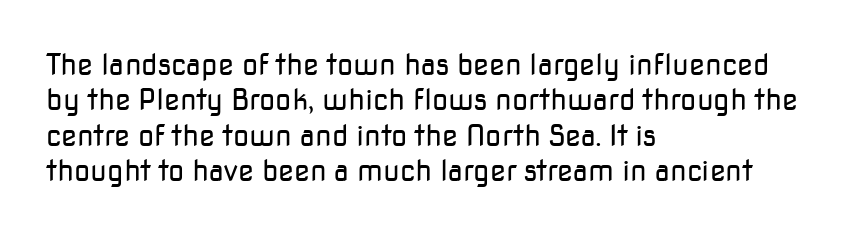
The image shows 29 px regular-weight sans-serif type, upright; set left-aligned, line spacing 1.22x, normal letter spacing, not underlined; low stroke contrast and a medium x-height.
